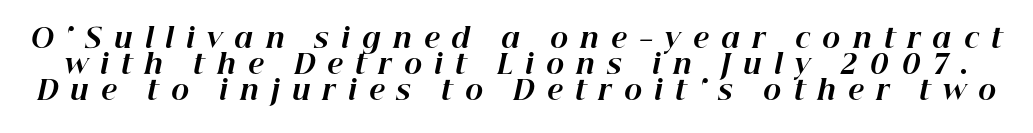
Q: Is the text bold? A: Yes.
Q: Is the text italic (slanted)? A: Yes, it leans right by about 12 degrees.
Q: Is the text underlined? A: No.
Q: Is the spacing between letters normal or unusually wide? A: Unusually wide.
Q: Is the spacing between lines tight, normal or loose? A: Tight.
